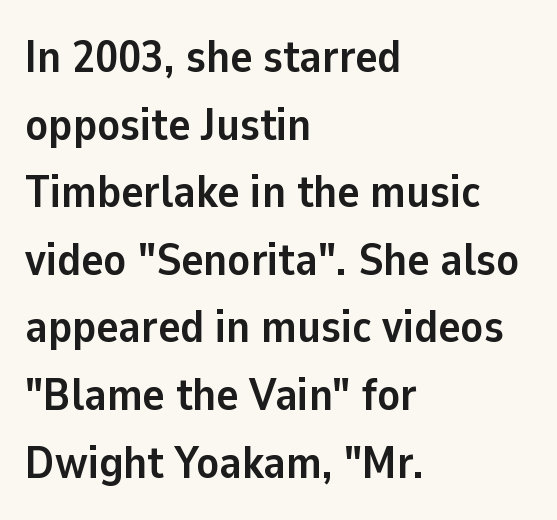
The type family on display is of the sans-serif kind. The face used here is rendered with its standard letterfit. Here the designer chose a conventional face with non-uniform glyph widths. The lettering stays uniformly vertical, giving the passage a roman look.
